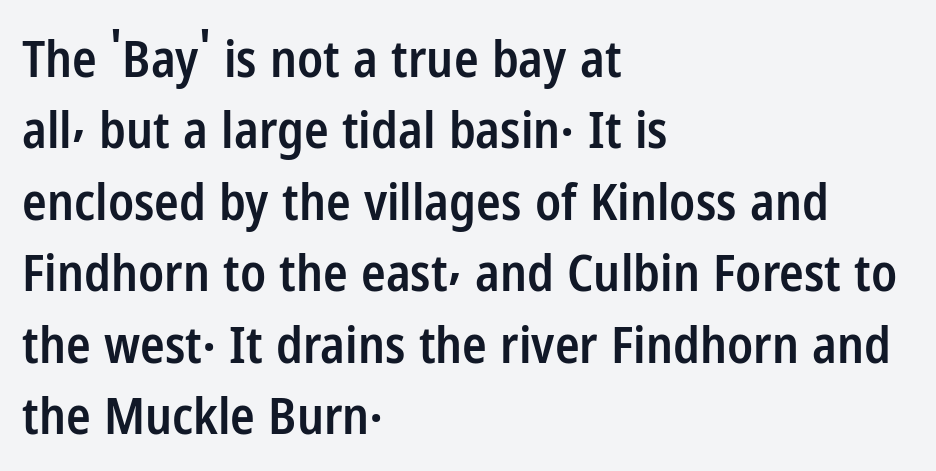
Q: Is the text bold? A: Semi-bold.
Q: Is the text italic (slanted)? A: No, it is upright.
Q: Is the typeface a serif or a sans-serif typeface? A: Sans-serif.
Q: Is the text underlined? A: No.
Q: How is the paragraph aligned? A: Left-aligned.
Q: Is the spacing between letters normal or unusually wide? A: Normal.
Q: Is the spacing between lines tight, normal or loose? A: Normal.
Q: Width (condensed, normal, or wide)? A: Condensed.
Q: Stroke contrast? A: Low.
Q: x-height? A: Medium.
Q: Monospaced? A: No.
